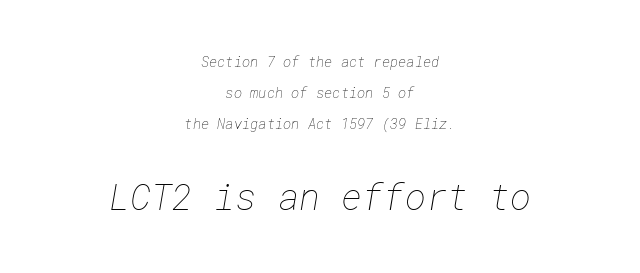
{"bold": "no", "weight": "thin", "width": "normal", "stroke_contrast": "low", "x_height": "medium", "underline": "no", "align": "center", "line_spacing": "loose", "line_spacing_ratio": 2.21, "letter_spacing": "normal", "letter_spacing_em": 0.0, "larger_block": "second", "size_ratio": 2.57, "glyph_px": 36}
